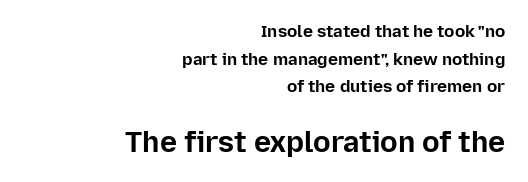
Students, this is bold: see how much ink each stroke carries. It's the straight-up-and-down kind of type. How would I describe the line gaps? Plain and ordinary. The following chunk of copy outweighs the initial chunk in type size.
